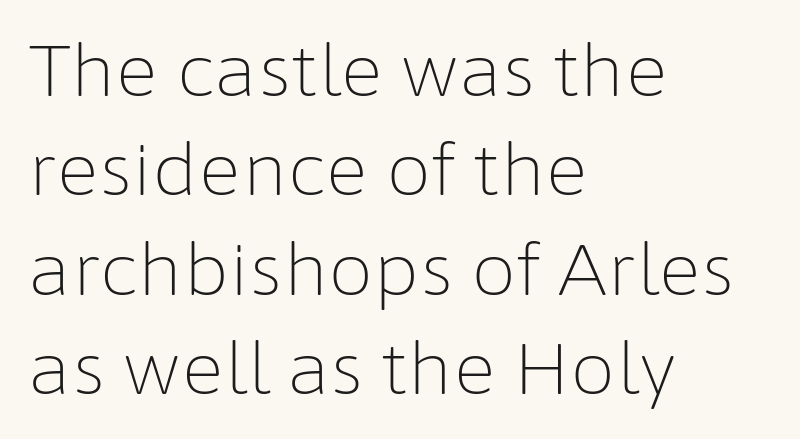
Q: Is the text bold? A: No.
Q: Is the text italic (slanted)? A: No, it is upright.
Q: Is the typeface a serif or a sans-serif typeface? A: Sans-serif.
Q: Is the text underlined? A: No.
Q: How is the paragraph aligned? A: Left-aligned.
Q: Is the spacing between letters normal or unusually wide? A: Normal.
Q: Is the spacing between lines tight, normal or loose? A: Normal.
Q: Width (condensed, normal, or wide)? A: Normal.
Q: Stroke contrast? A: Low.
Q: x-height? A: Medium.
Q: Monospaced? A: No.
